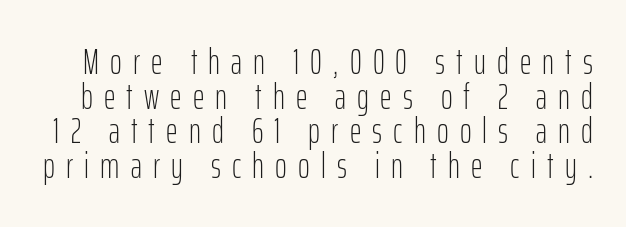
{"serif": "no", "italic": "no", "bold": "no", "weight": "light", "width": "condensed", "stroke_contrast": "low", "x_height": "medium", "monospaced": "no", "underline": "no", "line_spacing": "tight", "line_spacing_ratio": 0.96, "letter_spacing": "wide", "letter_spacing_em": 0.31, "glyph_px": 36}
